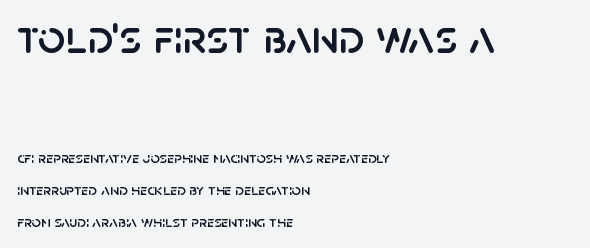
The designer went with a sans here, leaving each stem footless. You can tell it's not italic because the verticals are truly vertical. Only glyphs here, with clear space below each row. Look at the tracking — it's just the regular setting, nothing added. Rows of type keep a wide berth in the vertical direction.
